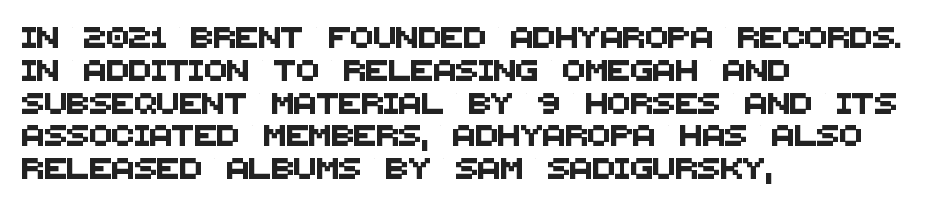
Characters follow at the spacing the type designer built in. Is the block centered? No — it sits flush against the left margin. No word sits above an underline. A typesetter would call this leading conventional body-copy spacing.
